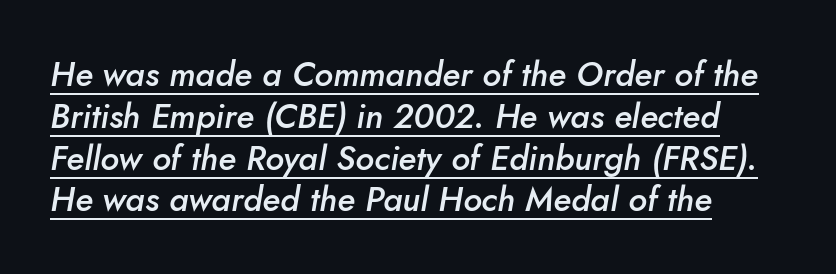
Heft: intermediate — a semibold. Looks like regular typesetting: each glyph gets only the width it needs. Horizontally, the lines are justified to the leading edge only. Does the lettering tilt? It does — this is italic.
